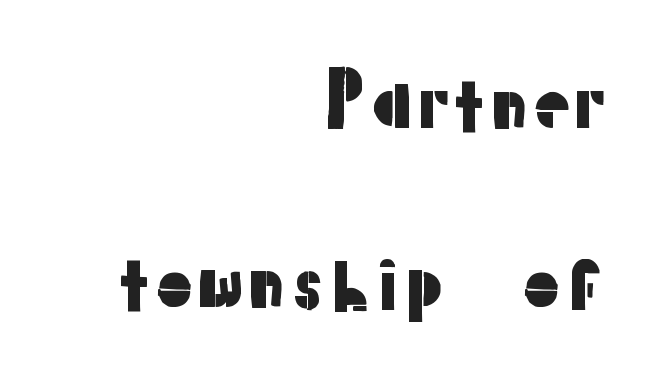
Q: Is the text italic (slanted)? A: No, it is upright.
Q: Is the typeface a serif or a sans-serif typeface? A: Sans-serif.
Q: Is the text underlined? A: No.
Q: How is the paragraph aligned? A: Right-aligned.
Q: Is the spacing between letters normal or unusually wide? A: Normal.
Q: Is the spacing between lines tight, normal or loose? A: Loose.
Q: Width (condensed, normal, or wide)? A: Normal.
Q: Stroke contrast? A: Low.
Q: x-height? A: Medium.
Q: Monospaced? A: No.
